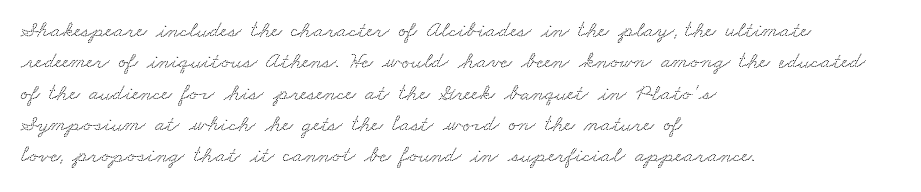
Q: Is the text underlined? A: No.
Q: How is the paragraph aligned? A: Left-aligned.
Q: Is the spacing between letters normal or unusually wide? A: Normal.
Q: Is the spacing between lines tight, normal or loose? A: Normal.
